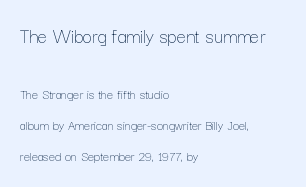
The image shows 21 px text type, upright; set left-aligned, loose line spacing (2.23x), normal letter spacing, not underlined; the first (top) block is 1.5x larger.
